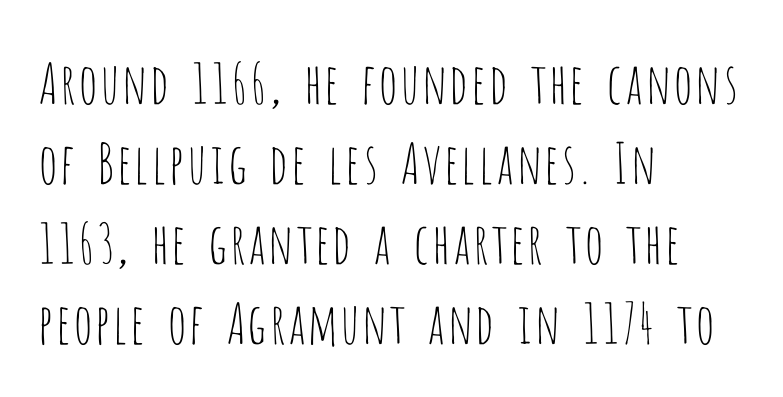
Letters have the restrained weight of plain body copy at most. Decoration check: the copy has no underline. No italicization has been applied; the sample stays upright. Short and long lines alike share a common starting point at left. Nothing sits at the stroke ends, so this counts as sans-serif. Varying glyph widths throughout — classic text-font behaviour.
